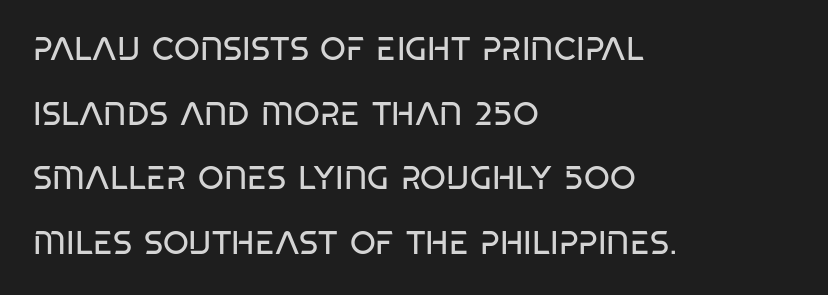
Rows of type keep a wide berth in the vertical direction. Is the type heavy? It reads as light-to-regular instead. Notice how the stems are strictly vertical — no italics here. Do the characters align in a grid? No, the font is proportional. Here the glyphs are tracked normally, forming tight word shapes. Has an underline been added? It has not.
